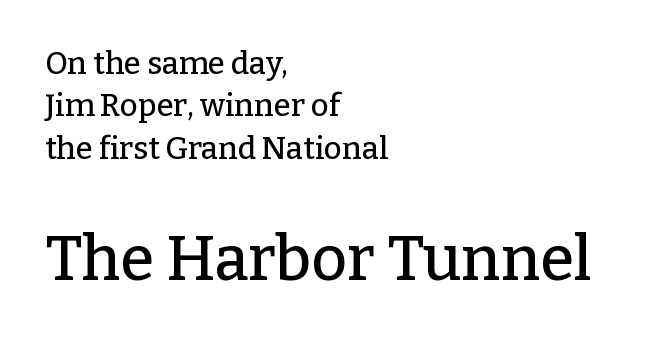
{"serif": "yes", "italic": "no", "width": "normal", "stroke_contrast": "low", "x_height": "medium", "monospaced": "no", "underline": "no", "align": "left", "line_spacing": "normal", "line_spacing_ratio": 1.37, "letter_spacing": "normal", "letter_spacing_em": 0.0, "larger_block": "second", "size_ratio": 2.0, "glyph_px": 62}
